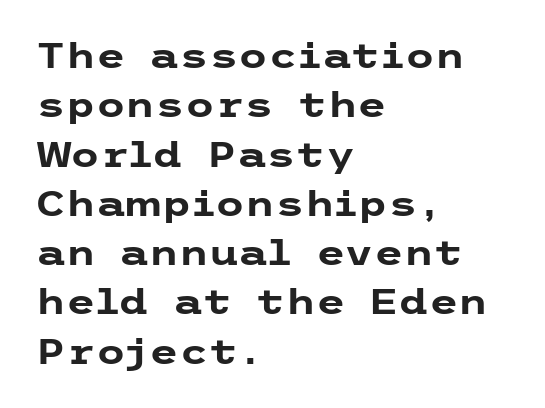
The face used here has the dense, thick strokes of a bold. Short and long lines alike share a common starting point at left. Check under the words: just untouched page. Spacing between characters is what you'd get straight out of the box.
